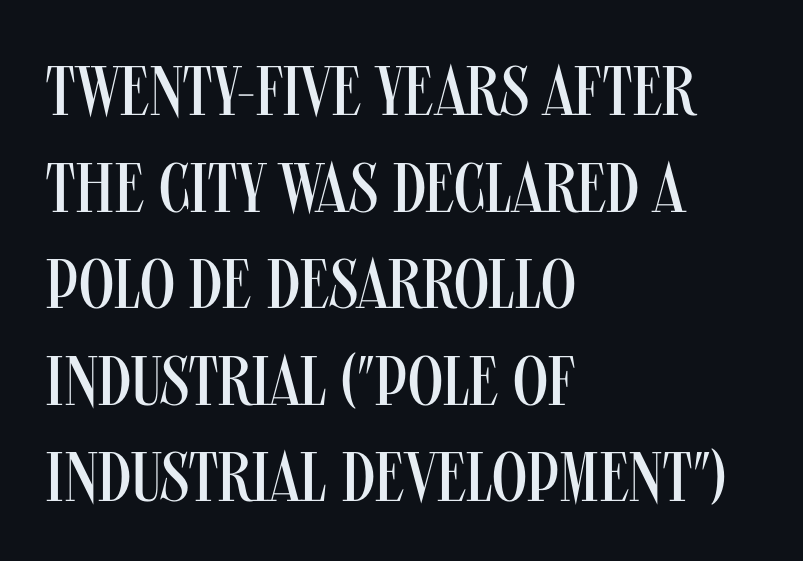
Q: Is the text bold? A: No.
Q: Is the text italic (slanted)? A: No, it is upright.
Q: Is the typeface a serif or a sans-serif typeface? A: Sans-serif.
Q: Is the text underlined? A: No.
Q: How is the paragraph aligned? A: Left-aligned.
Q: Is the spacing between letters normal or unusually wide? A: Normal.
Q: Is the spacing between lines tight, normal or loose? A: Normal.
Q: Width (condensed, normal, or wide)? A: Condensed.
Q: Stroke contrast? A: Medium.
Q: x-height? A: Large.
Q: Monospaced? A: No.
